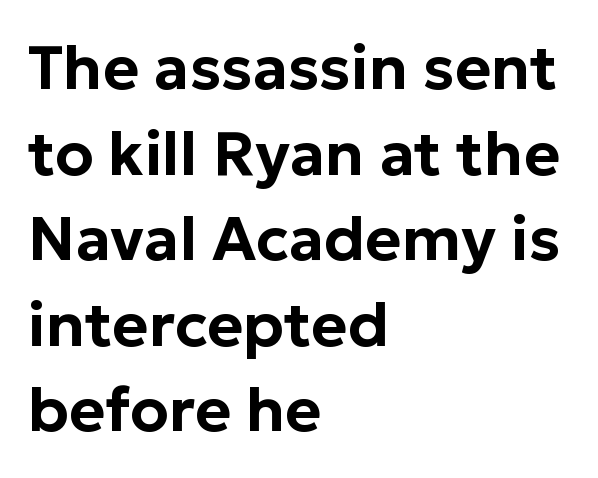
Q: Is the text italic (slanted)? A: No, it is upright.
Q: Is the typeface a serif or a sans-serif typeface? A: Sans-serif.
Q: Is the text underlined? A: No.
Q: How is the paragraph aligned? A: Left-aligned.
Q: Is the spacing between letters normal or unusually wide? A: Normal.
Q: Is the spacing between lines tight, normal or loose? A: Normal.
Q: Width (condensed, normal, or wide)? A: Normal.
Q: Stroke contrast? A: Low.
Q: x-height? A: Medium.
Q: Monospaced? A: No.
